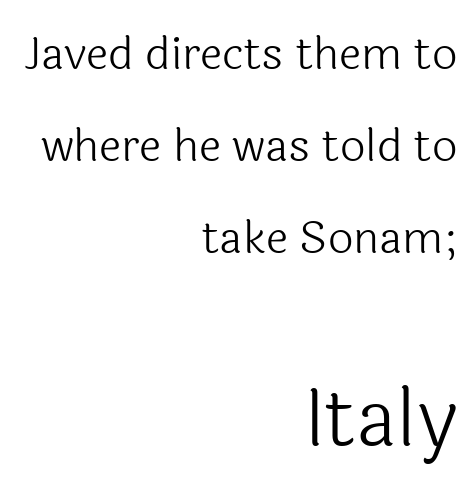
Q: Is the text bold? A: No.
Q: Is the text italic (slanted)? A: No, it is upright.
Q: Is the typeface a serif or a sans-serif typeface? A: Sans-serif.
Q: Is the text underlined? A: No.
Q: How is the paragraph aligned? A: Right-aligned.
Q: Is the spacing between letters normal or unusually wide? A: Normal.
Q: Is the spacing between lines tight, normal or loose? A: Loose.
Q: Which block of text is set in a larger size, the first (top) or the second (bottom)? A: The second (bottom) one.
Q: Width (condensed, normal, or wide)? A: Normal.
Q: x-height? A: Medium.
Q: Monospaced? A: No.
